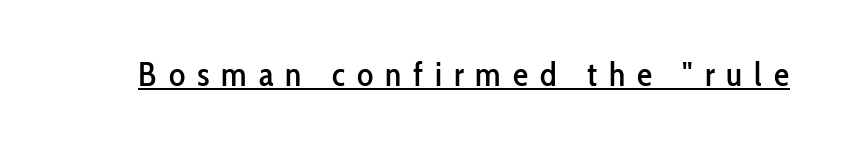
Q: Is the text italic (slanted)? A: No, it is upright.
Q: Is the typeface a serif or a sans-serif typeface? A: Sans-serif.
Q: Is the text underlined? A: Yes.
Q: Is the spacing between letters normal or unusually wide? A: Unusually wide.
Q: Width (condensed, normal, or wide)? A: Condensed.
Q: Stroke contrast? A: Low.
Q: x-height? A: Medium.
Q: Monospaced? A: No.
